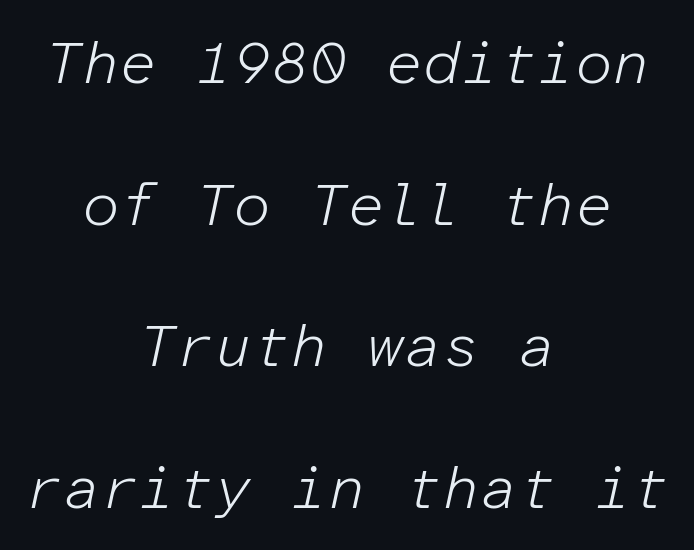
You could fit nearly another row in the gap between these rows. Yep, that's italic — everything's leaning. Nobody touched the tracking dial on this one. The typesetting does not lean heavy: it is not bold. The text block is weighted toward neither margin, spreading evenly from the middle.
